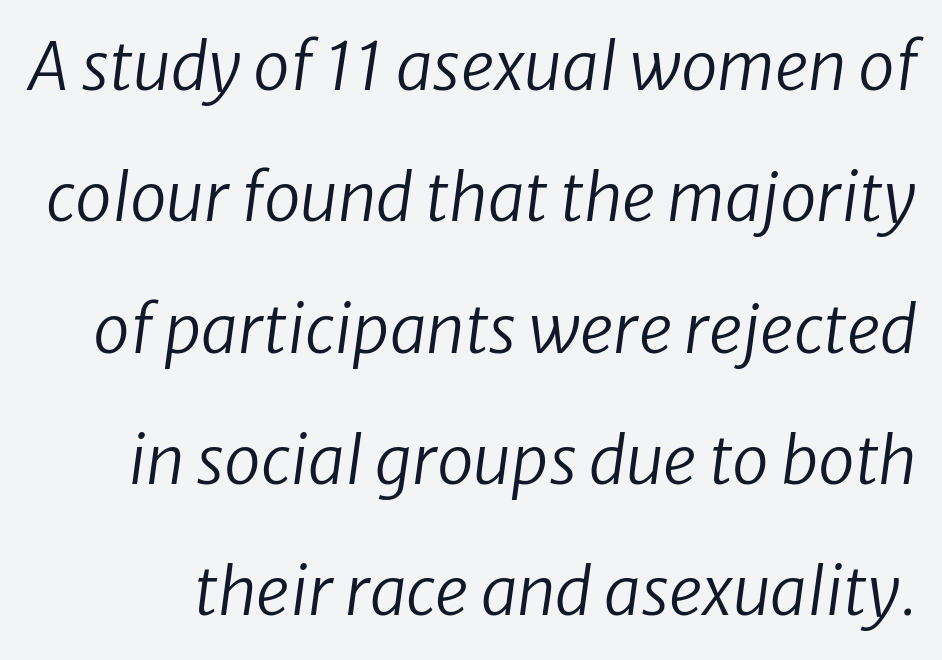
{"italic": "yes", "lean": "right", "slant_degrees": 8, "bold": "no", "weight": "regular", "width": "normal", "stroke_contrast": "low", "x_height": "medium", "monospaced": "no", "underline": "no", "line_spacing": "loose", "line_spacing_ratio": 1.99, "letter_spacing": "normal", "letter_spacing_em": 0.0, "glyph_px": 66}
